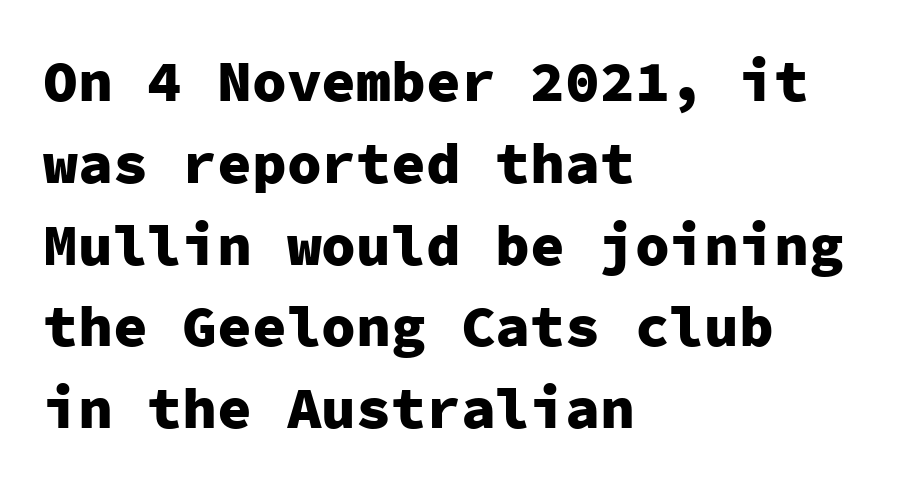
Q: Is the text bold? A: Yes.
Q: Is the text italic (slanted)? A: No, it is upright.
Q: Is the typeface a serif or a sans-serif typeface? A: Sans-serif.
Q: Is the text underlined? A: No.
Q: How is the paragraph aligned? A: Left-aligned.
Q: Is the spacing between letters normal or unusually wide? A: Normal.
Q: Is the spacing between lines tight, normal or loose? A: Normal.
Q: Width (condensed, normal, or wide)? A: Normal.
Q: Stroke contrast? A: Low.
Q: x-height? A: Medium.
Q: Monospaced? A: Yes.
